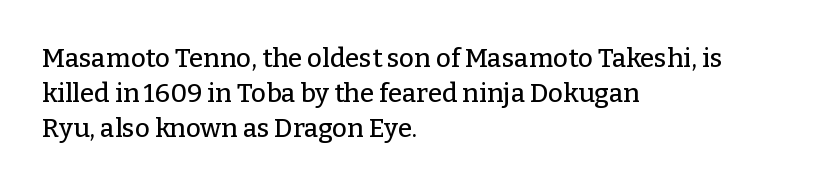
Upright lettering throughout. A classic flush-left, rag-right setting is used for this passage. Underlining? Definitely not there. The passage shown stacks its lines at a standard gap. The letterforms sit shoulder to shoulder at normal distance.
